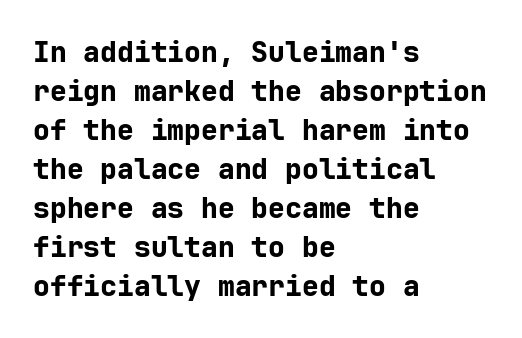
The image shows 28 px bold sans-serif type, upright; set left-aligned, normal line spacing (1.39x), normal letter spacing, not underlined; low stroke contrast and a medium x-height.
